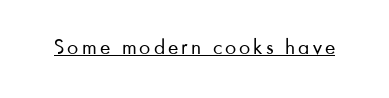
This sample uses an upright cut, with every glyph sitting square on the baseline. The face used here appears with an underline applied. Is the stroke heavy? The answer is a plain regular-or-lighter.
